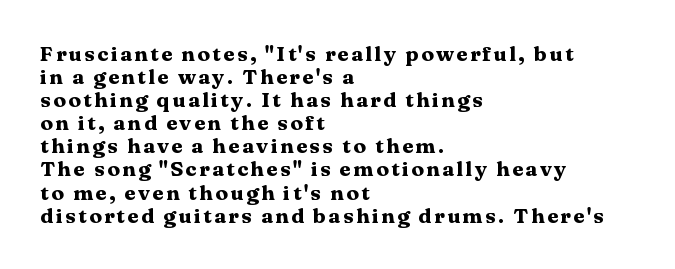
Q: Is the text bold? A: Yes.
Q: Is the text italic (slanted)? A: No, it is upright.
Q: Is the text underlined? A: No.
Q: How is the paragraph aligned? A: Left-aligned.
Q: Is the spacing between lines tight, normal or loose? A: Tight.
